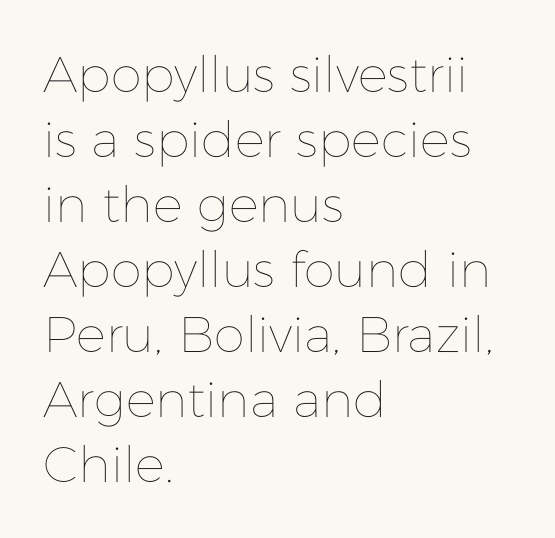
Q: Is the text bold? A: No.
Q: Is the text italic (slanted)? A: No, it is upright.
Q: Is the text underlined? A: No.
Q: How is the paragraph aligned? A: Left-aligned.
Q: Is the spacing between letters normal or unusually wide? A: Normal.
Q: Is the spacing between lines tight, normal or loose? A: Normal.
Q: Width (condensed, normal, or wide)? A: Normal.
Q: Stroke contrast? A: Low.
Q: x-height? A: Medium.
Q: Monospaced? A: No.
